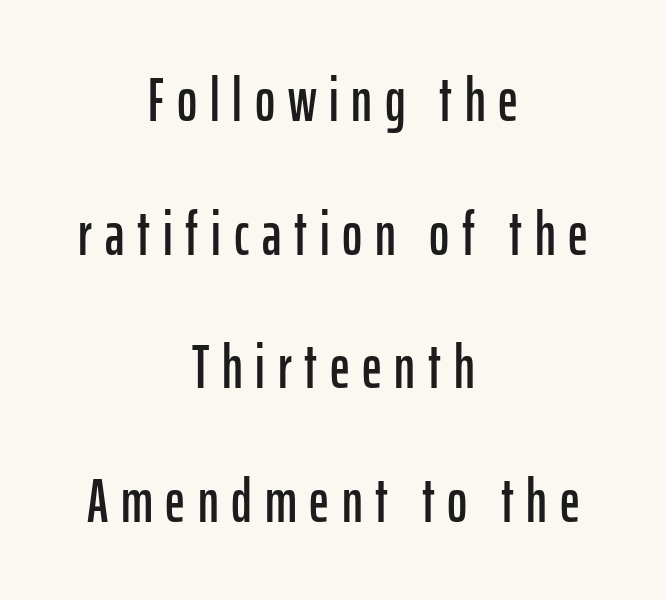
{"serif": "no", "italic": "no", "width": "condensed", "stroke_contrast": "low", "x_height": "medium", "monospaced": "no", "underline": "no", "align": "center", "line_spacing": "loose", "line_spacing_ratio": 2.19, "letter_spacing": "wide", "letter_spacing_em": 0.21, "glyph_px": 61}
